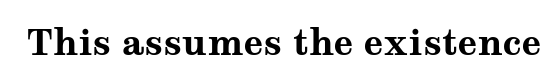
{"serif": "yes", "italic": "no", "bold": "yes", "weight": "bold", "width": "wide", "stroke_contrast": "medium", "x_height": "medium", "monospaced": "no", "underline": "no", "letter_spacing": "normal", "letter_spacing_em": 0.0, "glyph_px": 36}
